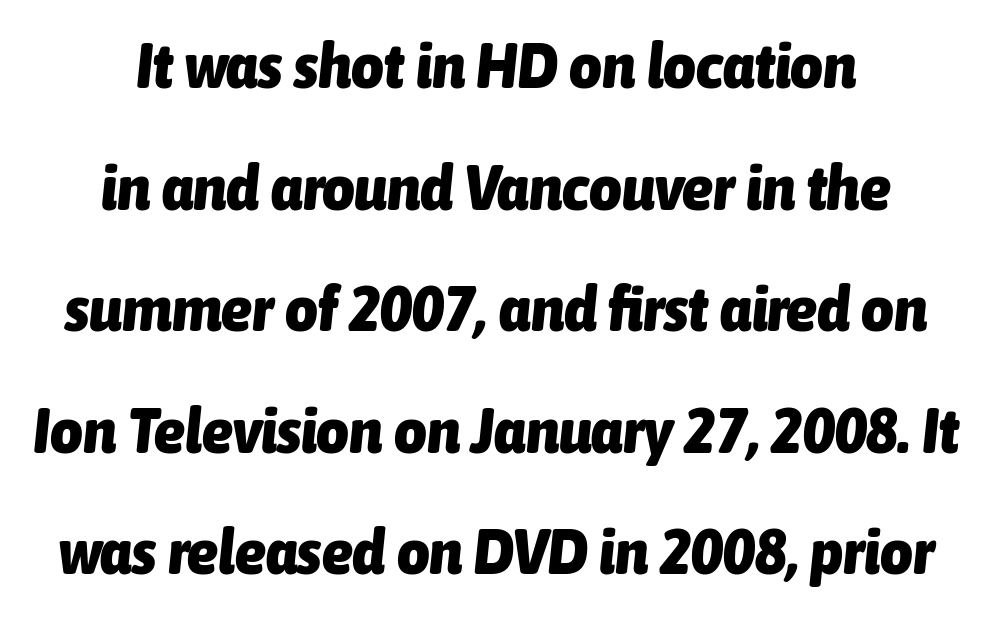
{"italic": "yes", "lean": "right", "slant_degrees": 6, "bold": "yes", "weight": "heavy", "width": "condensed", "stroke_contrast": "low", "x_height": "medium", "monospaced": "no", "underline": "no", "align": "center", "line_spacing": "loose", "line_spacing_ratio": 1.93, "letter_spacing": "normal", "letter_spacing_em": 0.0, "glyph_px": 63}
